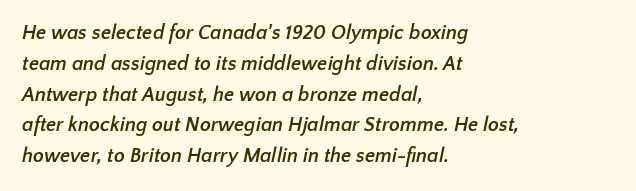
The image shows 20 px bold type; set left-aligned, normal line spacing (1.54x), normal letter spacing, not underlined.
